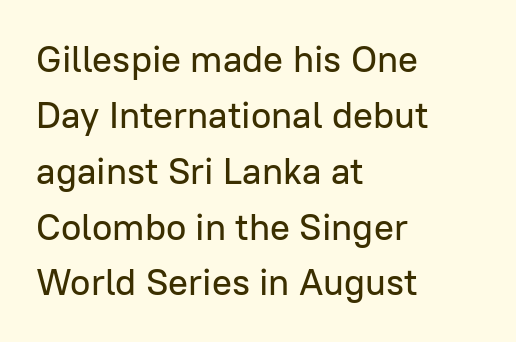
Q: Is the text italic (slanted)? A: No, it is upright.
Q: Is the typeface a serif or a sans-serif typeface? A: Sans-serif.
Q: Is the text underlined? A: No.
Q: How is the paragraph aligned? A: Left-aligned.
Q: Is the spacing between letters normal or unusually wide? A: Normal.
Q: Is the spacing between lines tight, normal or loose? A: Normal.
Q: Width (condensed, normal, or wide)? A: Normal.
Q: Stroke contrast? A: Low.
Q: x-height? A: Medium.
Q: Monospaced? A: No.
